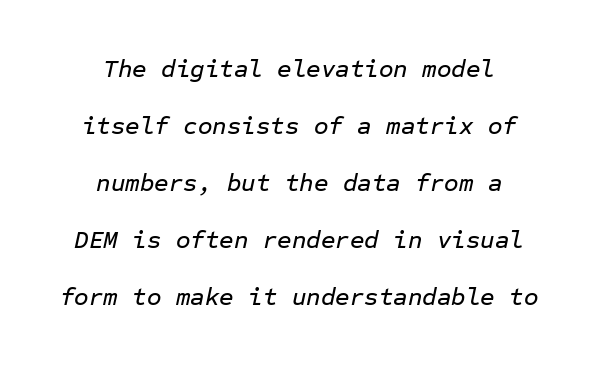
{"italic": "yes", "lean": "right", "slant_degrees": 12, "underline": "no", "align": "center", "line_spacing": "loose", "line_spacing_ratio": 2.28, "letter_spacing": "normal", "letter_spacing_em": 0.0, "glyph_px": 25}
